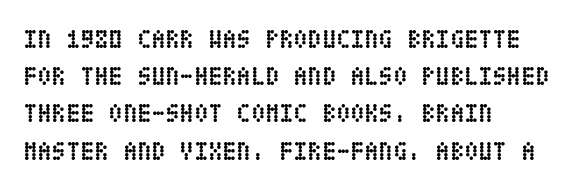
Q: Is the text bold? A: Yes.
Q: Is the text italic (slanted)? A: No, it is upright.
Q: Is the text underlined? A: No.
Q: How is the paragraph aligned? A: Left-aligned.
Q: Is the spacing between letters normal or unusually wide? A: Normal.
Q: Is the spacing between lines tight, normal or loose? A: Normal.
